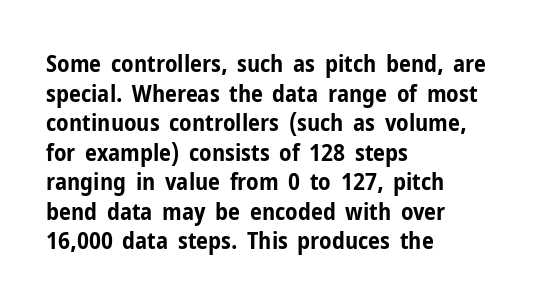
Nobody drew a line under any word here. The lettering stays uniformly vertical, giving the passage a roman look. Each word holds together tightly as a unit, with standard inter-letter gaps. A student would call this left alignment; a typographer would say flush left, rag right. Typographic density is high because the face is bold.
